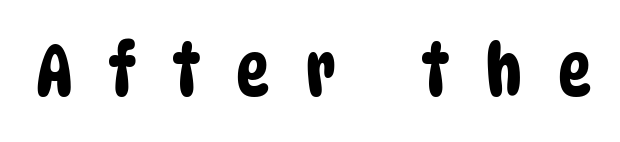
The letters are spread apart with noticeably loose tracking. Unmarked baselines from the first word to the last. To sum up the face: it is a sans, with no serifs. Note the varied advance widths — an 'i' is clearly narrower than an 'm'.
